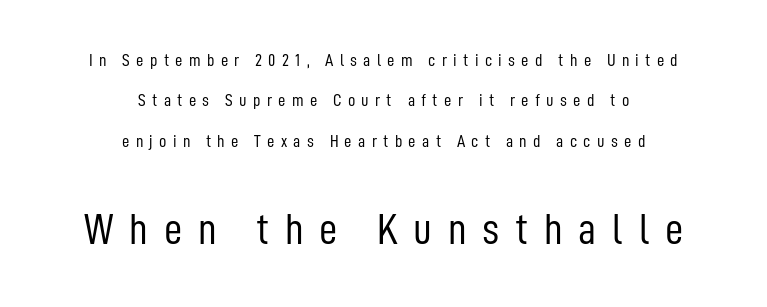
{"serif": "no", "italic": "no", "bold": "no", "weight": "light", "width": "condensed", "stroke_contrast": "low", "x_height": "medium", "monospaced": "no", "underline": "no", "align": "center", "line_spacing": "loose", "line_spacing_ratio": 2.24, "letter_spacing": "wide", "letter_spacing_em": 0.35, "larger_block": "second", "size_ratio": 2.5, "glyph_px": 45}
